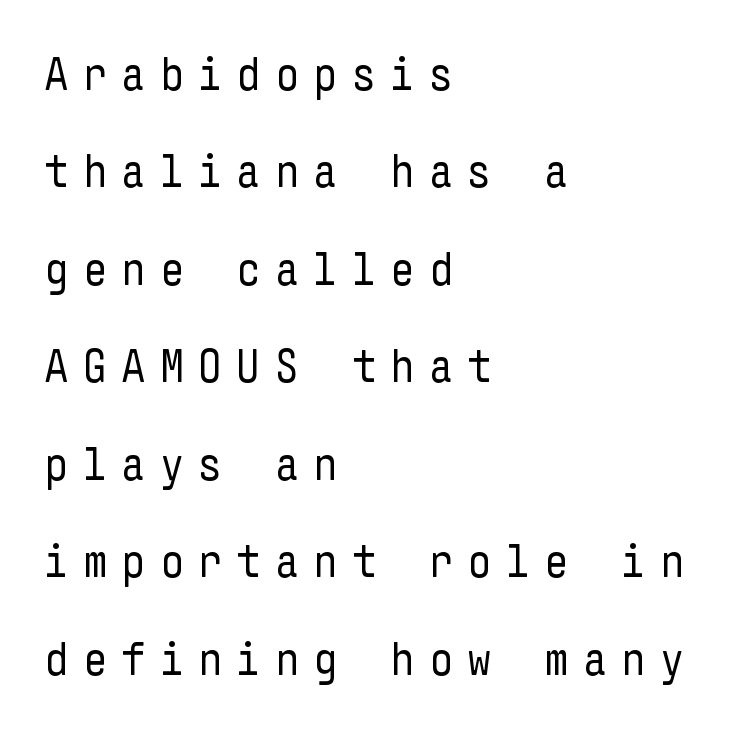
Q: Is the text bold? A: No.
Q: Is the text italic (slanted)? A: No, it is upright.
Q: Is the typeface a serif or a sans-serif typeface? A: Sans-serif.
Q: Is the text underlined? A: No.
Q: How is the paragraph aligned? A: Left-aligned.
Q: Is the spacing between letters normal or unusually wide? A: Unusually wide.
Q: Is the spacing between lines tight, normal or loose? A: Loose.
Q: Width (condensed, normal, or wide)? A: Condensed.
Q: Stroke contrast? A: Low.
Q: x-height? A: Medium.
